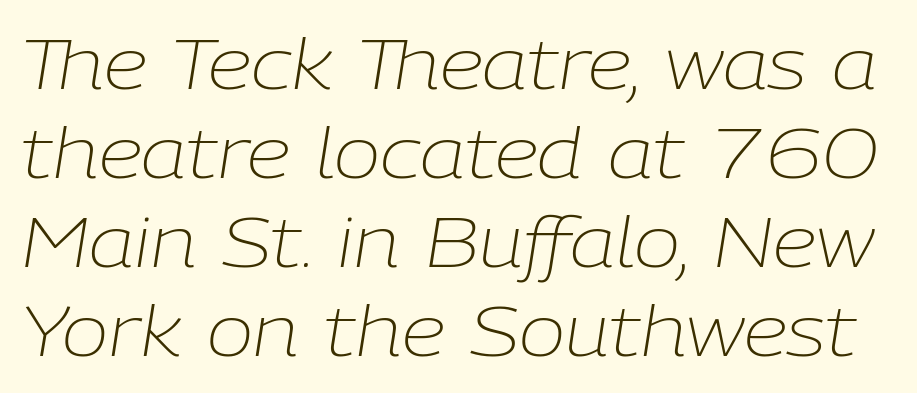
A typesetter would call this zero additional tracking. Descenders are the only things crossing below the line. The letters advance in unequal steps, a hallmark of proportional type. Stems here are at most as thick as an everyday book face.
